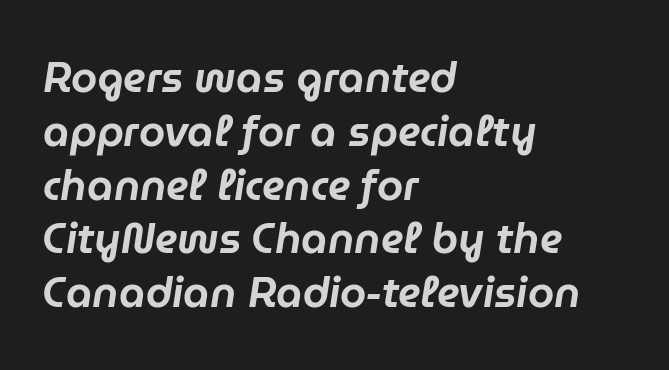
The image shows 42 px text type, italic (leaning right); set left-aligned, normal line spacing (1.28x), normal letter spacing, not underlined; low stroke contrast and a medium x-height.
